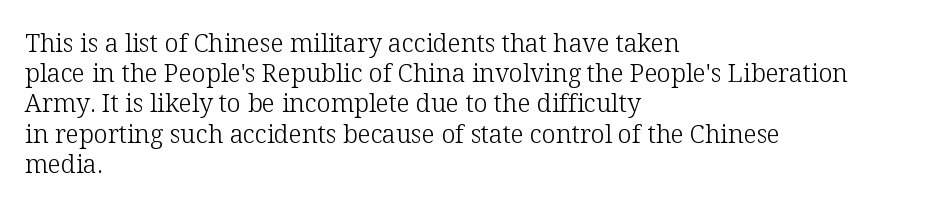
The image shows 25 px text type, upright; set left-aligned, line spacing 1.21x, normal letter spacing, not underlined.
